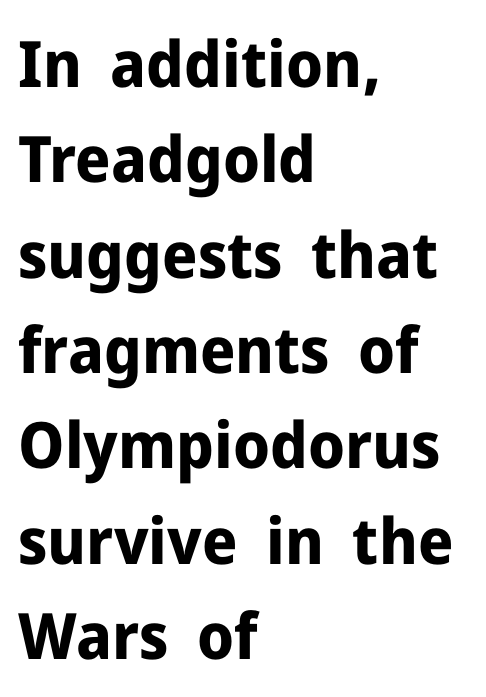
Its strokes are broad and dark, the hallmark of bold type. Look at the bottom of the vertical strokes: they stop flat, with no serifs. The passage shown has conventional tracking throughout. Character widths vary here, with narrow letters taking less room than wide ones. Descender tails drop into unmarked territory. No italicization has been applied; the sample stays upright.
